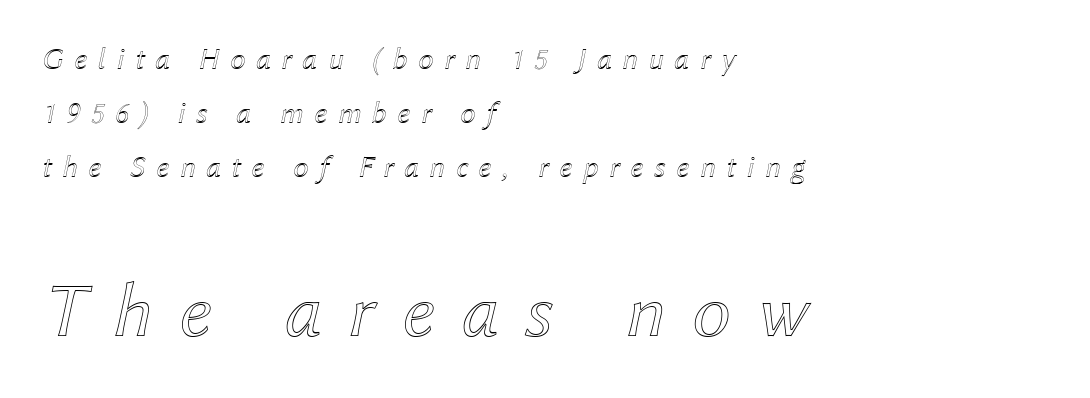
The image shows 78 px text type, italic (leaning right); set left-aligned, line spacing 1.75x, unusually wide letter spacing (+0.34 em), not underlined; the second (bottom) block is 2.52x larger; a medium x-height.
